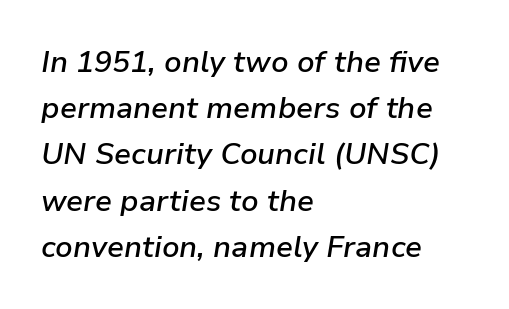
The image shows 30 px semibold type, italic (leaning right); set left-aligned, normal line spacing (1.54x), normal letter spacing, not underlined; low stroke contrast and a medium x-height.
